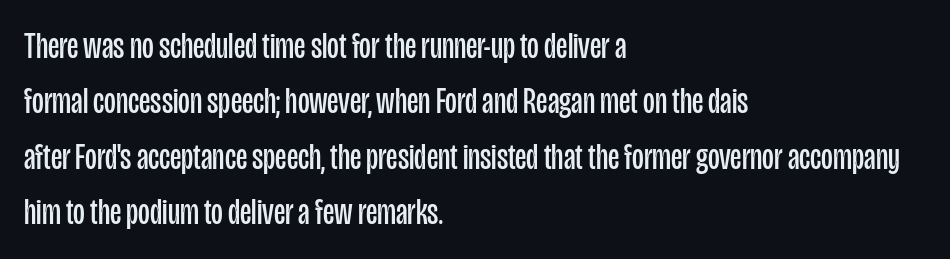
The image shows 36 px regular-weight, condensed sans-serif type, upright; set left-aligned, normal line spacing (1.54x), normal letter spacing, not underlined; low stroke contrast and a large x-height.
